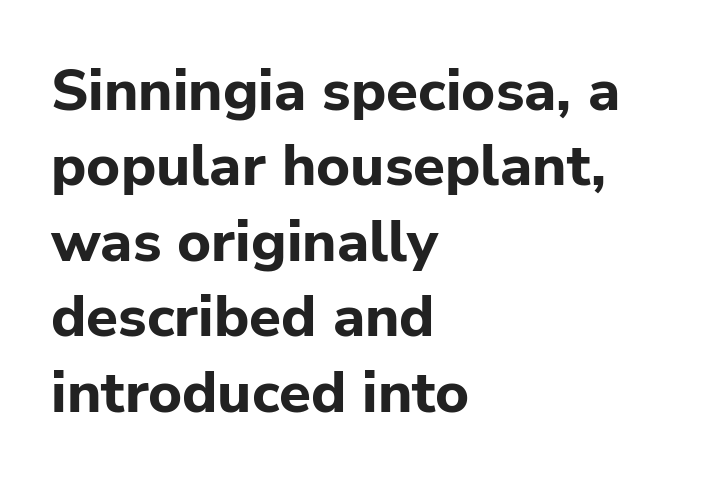
{"serif": "no", "italic": "no", "bold": "yes", "weight": "bold", "width": "normal", "stroke_contrast": "low", "x_height": "medium", "monospaced": "no", "underline": "no", "align": "left", "line_spacing": "normal", "line_spacing_ratio": 1.3, "letter_spacing": "normal", "letter_spacing_em": 0.0, "glyph_px": 58}
